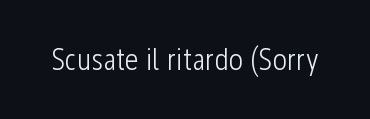
The image shows 31 px light, condensed sans-serif type, upright; set normal letter spacing, not underlined; low stroke contrast and a medium x-height.
